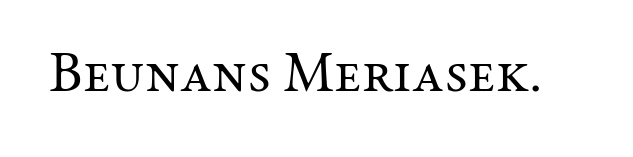
Q: Is the text bold? A: No.
Q: Is the text italic (slanted)? A: No, it is upright.
Q: Is the typeface a serif or a sans-serif typeface? A: Serif.
Q: Is the text underlined? A: No.
Q: Is the spacing between letters normal or unusually wide? A: Normal.
Q: Width (condensed, normal, or wide)? A: Normal.
Q: Stroke contrast? A: Medium.
Q: x-height? A: Medium.
Q: Monospaced? A: No.
